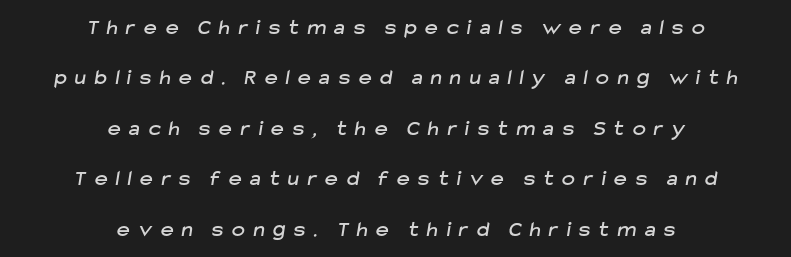
Which margin do the lines hug? Neither — every line sits in the middle. The passage shown is not underscored anywhere. Notice the wide empty band between every row — that's loose leading. Tracking value appears strongly positive — letters spread wide.
